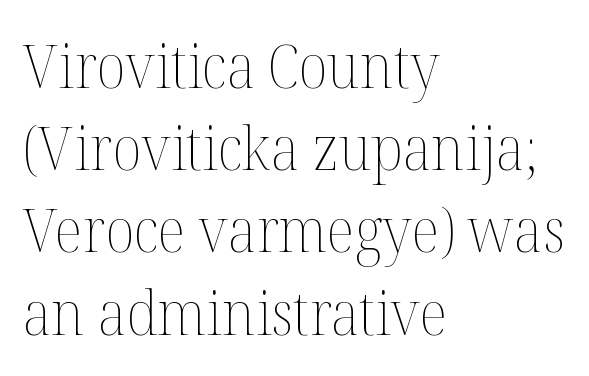
The image shows 60 px thin type, upright; set left-aligned, normal line spacing (1.37x), normal letter spacing, not underlined; medium stroke contrast and a medium x-height.
